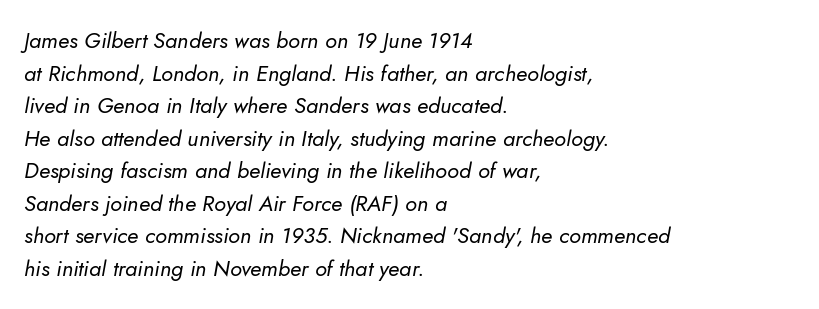
Q: Is the text bold? A: No.
Q: Is the text italic (slanted)? A: Yes, it leans right by about 10 degrees.
Q: Is the text underlined? A: No.
Q: How is the paragraph aligned? A: Left-aligned.
Q: Is the spacing between letters normal or unusually wide? A: Normal.
Q: Is the spacing between lines tight, normal or loose? A: Normal.
